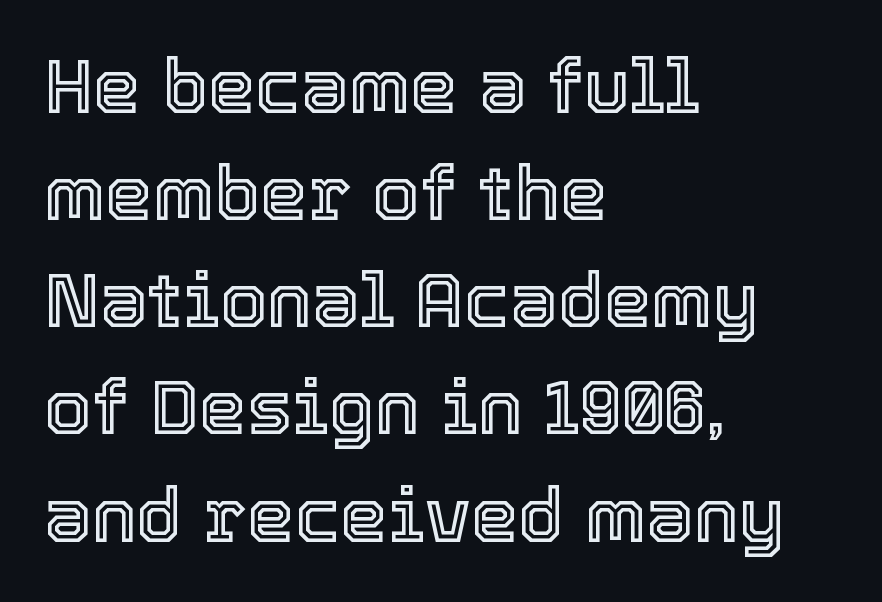
{"italic": "no", "width": "normal", "x_height": "medium", "monospaced": "no", "underline": "no", "align": "left", "line_spacing": "normal", "line_spacing_ratio": 1.41, "letter_spacing": "normal", "letter_spacing_em": 0.0, "glyph_px": 76}
